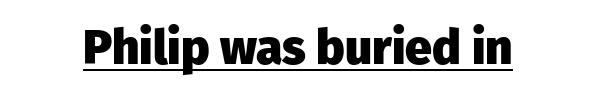
Glance below the letters and you will spot a drawn line. Observe the absence of serifs on each vertical stroke in this sample. A full-strength bold gives these letters their thick strokes. The passage shown is typed in a proportional face where columns would drift. The letters stand straight up with perfectly vertical stems.
